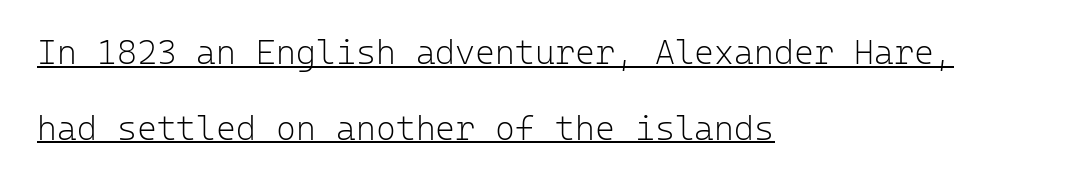
The image shows 34 px light sans-serif type, upright, monospaced; set left-aligned, loose line spacing (2.23x), normal letter spacing, underlined; low stroke contrast and a medium x-height.
